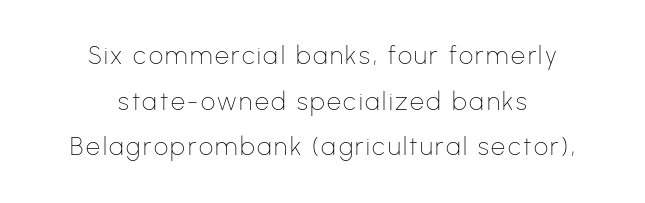
The image shows 25 px text type, upright; set centered, line spacing 1.83x, not underlined.
